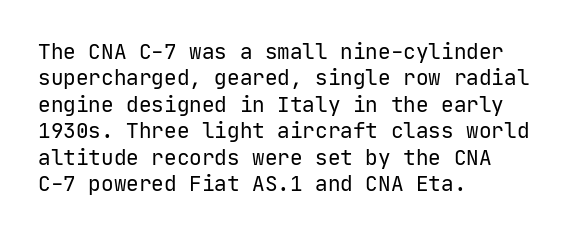
Q: Is the text bold? A: No.
Q: Is the text italic (slanted)? A: No, it is upright.
Q: Is the text underlined? A: No.
Q: How is the paragraph aligned? A: Left-aligned.
Q: Is the spacing between letters normal or unusually wide? A: Normal.
Q: Is the spacing between lines tight, normal or loose? A: Normal.
